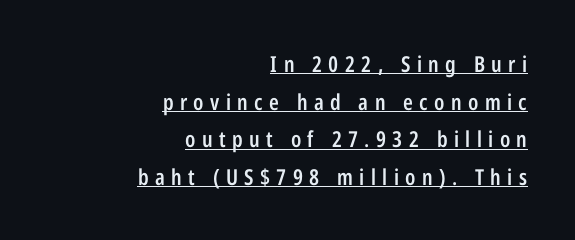
Q: Is the text bold? A: Semi-bold.
Q: Is the text italic (slanted)? A: No, it is upright.
Q: Is the text underlined? A: Yes.
Q: How is the paragraph aligned? A: Right-aligned.
Q: Is the spacing between letters normal or unusually wide? A: Unusually wide.
